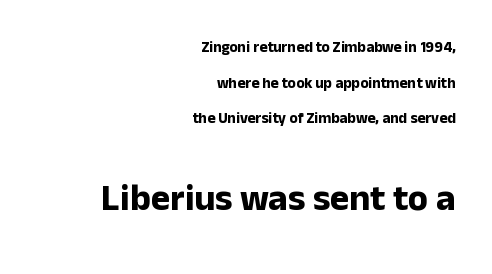
Q: Is the text bold? A: Yes.
Q: Is the text italic (slanted)? A: No, it is upright.
Q: Is the typeface a serif or a sans-serif typeface? A: Sans-serif.
Q: Is the text underlined? A: No.
Q: How is the paragraph aligned? A: Right-aligned.
Q: Is the spacing between letters normal or unusually wide? A: Normal.
Q: Is the spacing between lines tight, normal or loose? A: Loose.
Q: Which block of text is set in a larger size, the first (top) or the second (bottom)? A: The second (bottom) one.
Q: Width (condensed, normal, or wide)? A: Normal.
Q: Stroke contrast? A: Low.
Q: x-height? A: Medium.
Q: Monospaced? A: No.
